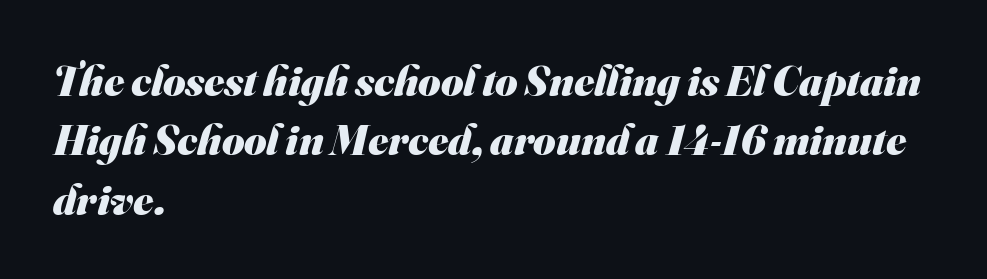
Words appear dense and cohesive because spacing is normal. Words float on clear page, feet unadorned. Vertical spacing — default. The passage shown is emphatically bold. Looks like regular typesetting: each glyph gets only the width it needs.
